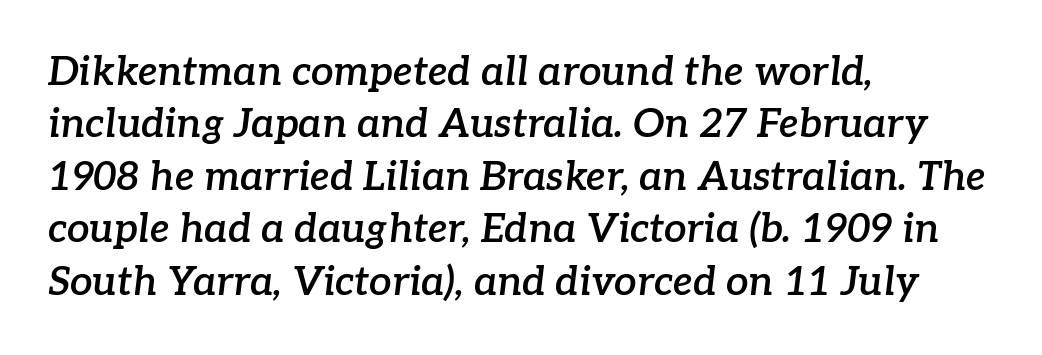
{"serif": "yes", "italic": "yes", "lean": "right", "slant_degrees": 7, "bold": "semi", "weight": "semibold", "width": "normal", "stroke_contrast": "low", "x_height": "medium", "monospaced": "no", "underline": "no", "align": "left", "line_spacing": "normal", "line_spacing_ratio": 1.31, "letter_spacing": "normal", "letter_spacing_em": 0.0, "glyph_px": 40}
